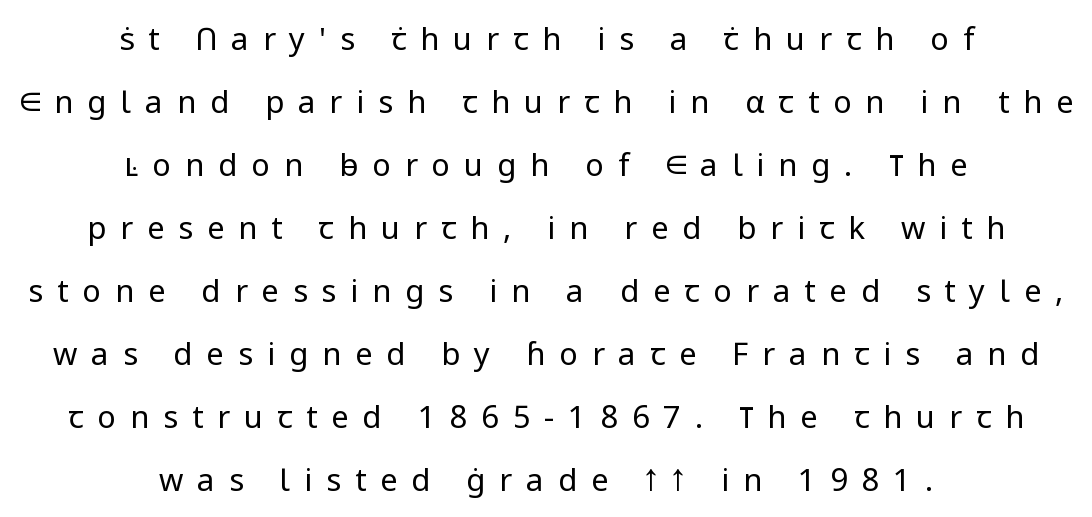
{"serif": "no", "italic": "no", "bold": "no", "weight": "regular", "width": "normal", "stroke_contrast": "low", "x_height": "medium", "monospaced": "no", "underline": "no", "align": "center", "line_spacing": "loose", "line_spacing_ratio": 2.03, "letter_spacing": "wide", "letter_spacing_em": 0.45, "glyph_px": 31}
